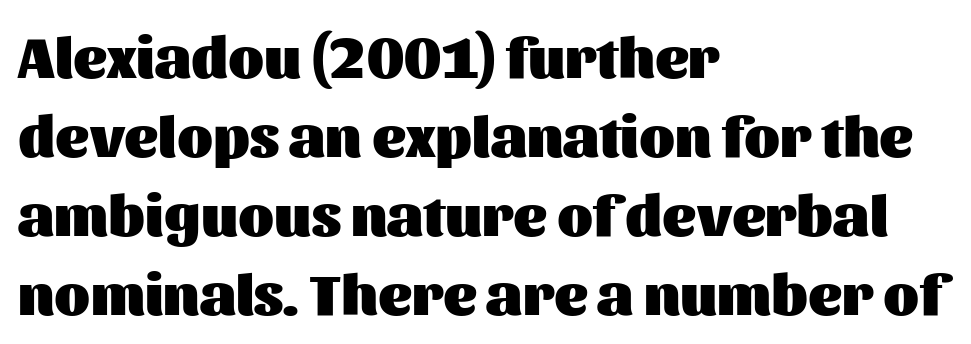
{"serif": "no", "italic": "no", "bold": "yes", "weight": "heavy", "width": "normal", "stroke_contrast": "medium", "x_height": "medium", "monospaced": "no", "underline": "no", "align": "left", "line_spacing": "normal", "line_spacing_ratio": 1.36, "letter_spacing": "normal", "letter_spacing_em": 0.0, "glyph_px": 58}
